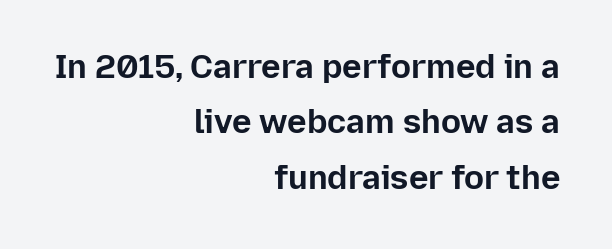
{"serif": "no", "italic": "no", "bold": "yes", "weight": "bold", "width": "normal", "stroke_contrast": "low", "x_height": "medium", "monospaced": "no", "underline": "no", "align": "right", "line_spacing": "normal", "line_spacing_ratio": 1.68, "letter_spacing": "normal", "letter_spacing_em": 0.0, "glyph_px": 33}
